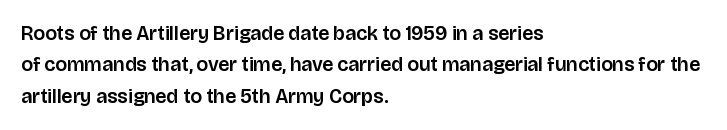
Compared with a centered layout, this one pins lines to the left instead. The space beneath each line is pristine and unruled. The passage shown stacks its lines at a standard gap. Do the letters lean? They stand straight. Spacing between characters is what you'd get straight out of the box.
